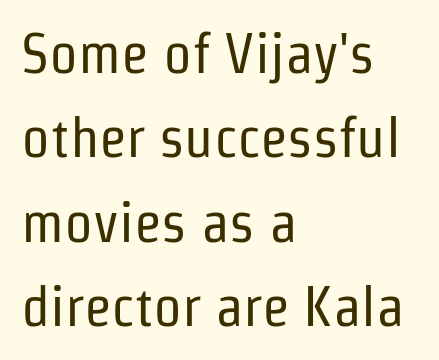
The image shows 57 px regular-weight, condensed sans-serif type, upright; set left-aligned, normal line spacing (1.48x), normal letter spacing, not underlined; low stroke contrast and a medium x-height.
